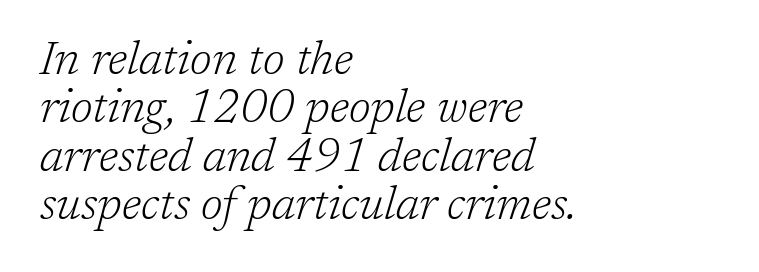
The image shows 46 px light serif type, italic (leaning right); set left-aligned, tight line spacing (1.05x), normal letter spacing, not underlined; low stroke contrast and a medium x-height.
